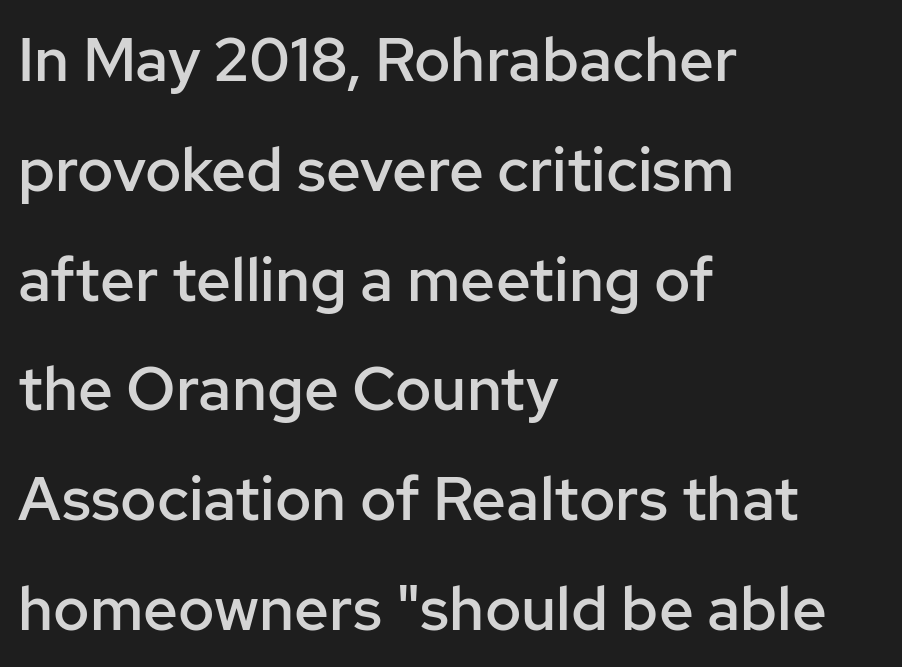
Q: Is the text bold? A: Semi-bold.
Q: Is the text italic (slanted)? A: No, it is upright.
Q: Is the typeface a serif or a sans-serif typeface? A: Sans-serif.
Q: Is the text underlined? A: No.
Q: How is the paragraph aligned? A: Left-aligned.
Q: Is the spacing between letters normal or unusually wide? A: Normal.
Q: Width (condensed, normal, or wide)? A: Normal.
Q: Stroke contrast? A: Low.
Q: x-height? A: Medium.
Q: Monospaced? A: No.
